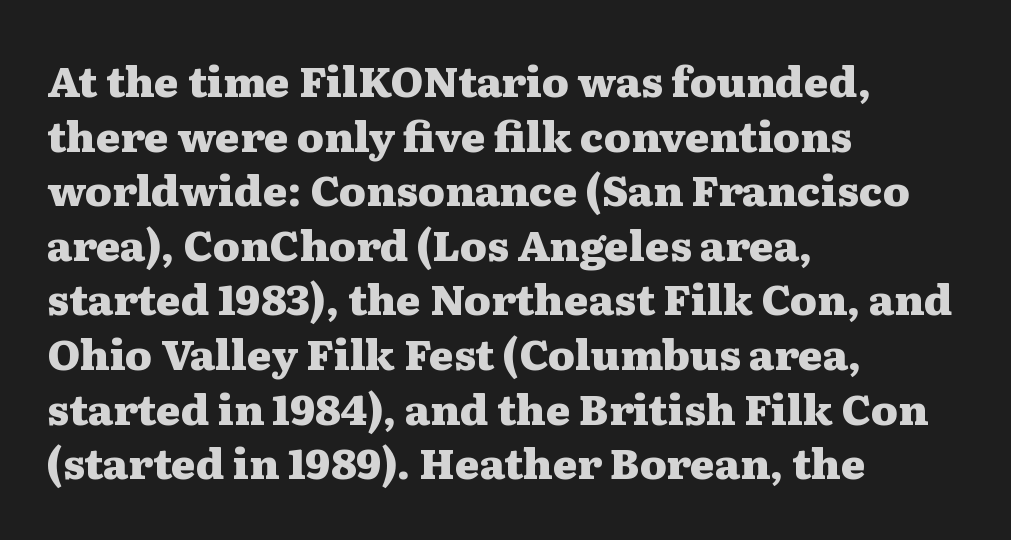
The specimen reads as upright at a glance. Rule under the text: the space is simply empty. A serif font was chosen for this passage. Students, note that the glyphs here touch the page at normal intervals. This sample has the flowing, uneven cadence of proportional lettering.
